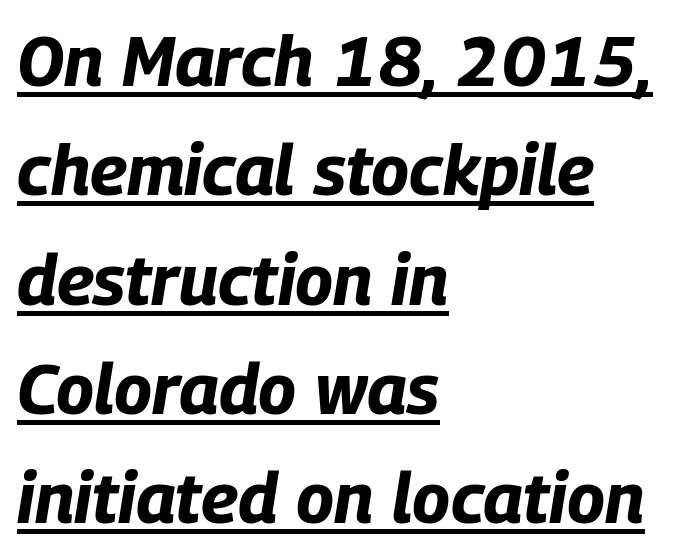
Q: Is the text bold? A: Yes.
Q: Is the text italic (slanted)? A: Yes, it leans right by about 9 degrees.
Q: Is the text underlined? A: Yes.
Q: How is the paragraph aligned? A: Left-aligned.
Q: Is the spacing between letters normal or unusually wide? A: Normal.
Q: Is the spacing between lines tight, normal or loose? A: Normal.
Q: Width (condensed, normal, or wide)? A: Condensed.
Q: Stroke contrast? A: Low.
Q: x-height? A: Large.
Q: Monospaced? A: No.
